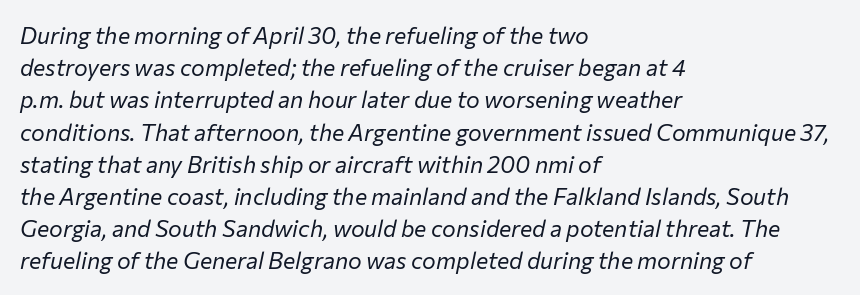
{"italic": "yes", "lean": "right", "slant_degrees": 12, "bold": "no", "underline": "no", "align": "left", "line_spacing": "normal", "line_spacing_ratio": 1.4, "letter_spacing": "normal", "letter_spacing_em": 0.0, "glyph_px": 23}
